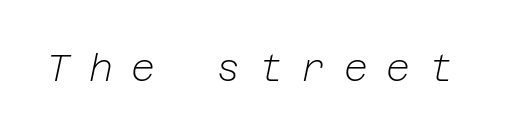
Q: Is the text bold? A: No.
Q: Is the text italic (slanted)? A: Yes, it leans right by about 12 degrees.
Q: Is the text underlined? A: No.
Q: Is the spacing between letters normal or unusually wide? A: Unusually wide.
Q: Width (condensed, normal, or wide)? A: Normal.
Q: Stroke contrast? A: Low.
Q: x-height? A: Medium.
